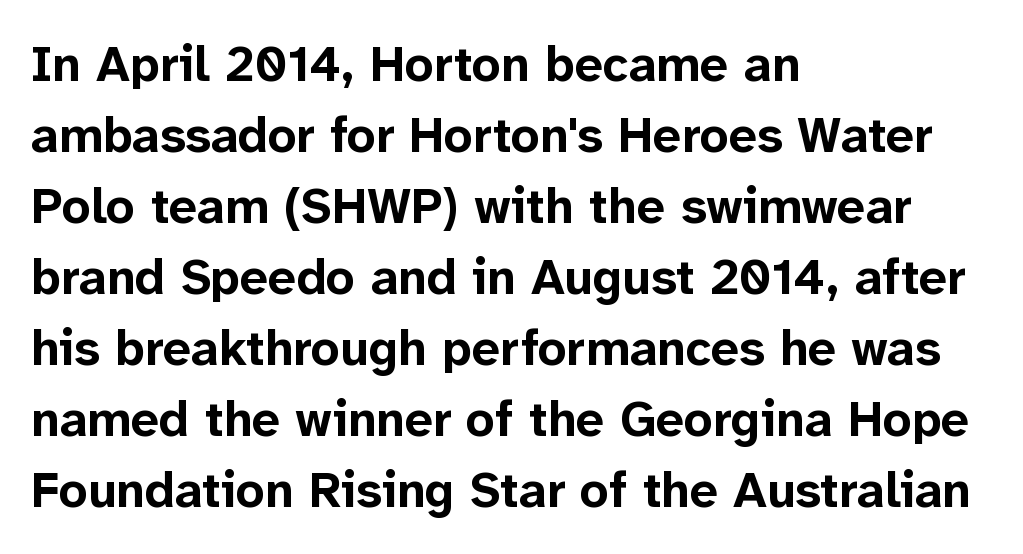
No extra tracking has been applied to these lines. Check where the strokes stop: nothing finishes them off — pure sans. Lines of text with bare space underneath. The typography opts for an upright posture over an oblique one. How would I describe the line gaps? Plain and ordinary. Every row of glyphs begins at an identical x-position on the left.
